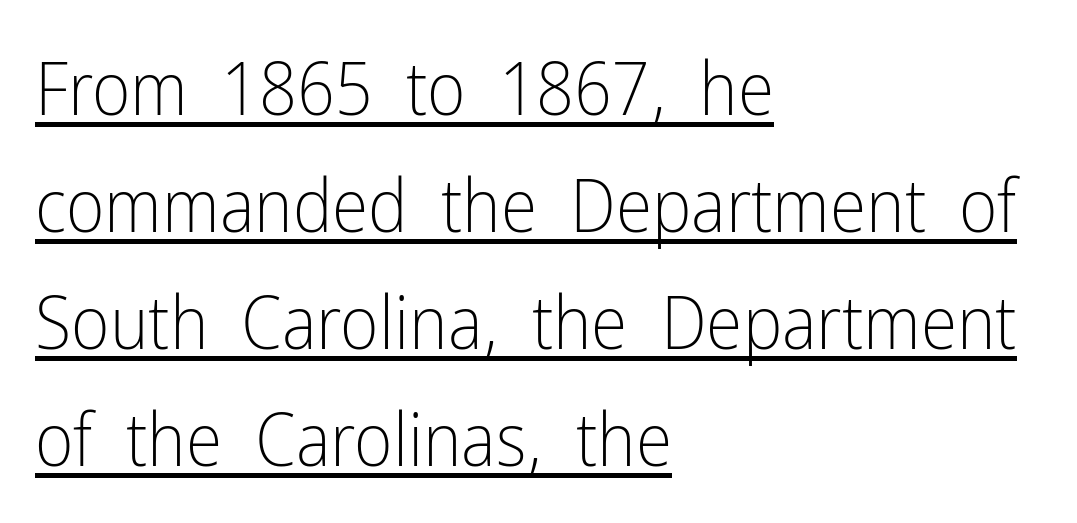
{"serif": "no", "italic": "no", "bold": "no", "weight": "light", "width": "condensed", "stroke_contrast": "low", "x_height": "medium", "monospaced": "no", "underline": "yes", "align": "left", "line_spacing": "normal", "line_spacing_ratio": 1.58, "letter_spacing": "normal", "letter_spacing_em": 0.0, "glyph_px": 74}
